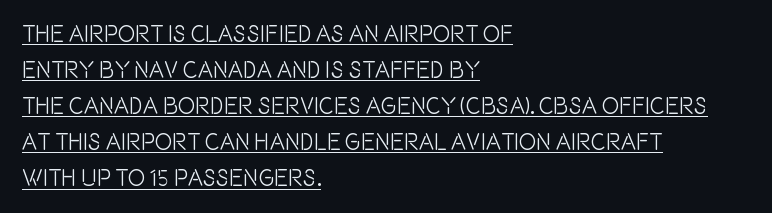
{"italic": "no", "underline": "yes", "align": "left", "line_spacing": "normal", "line_spacing_ratio": 1.57, "letter_spacing": "normal", "letter_spacing_em": 0.0, "glyph_px": 23}
